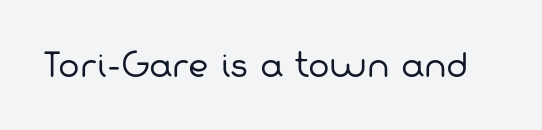
Q: Is the text bold? A: No.
Q: Is the typeface a serif or a sans-serif typeface? A: Sans-serif.
Q: Is the text underlined? A: No.
Q: Is the spacing between letters normal or unusually wide? A: Normal.
Q: Width (condensed, normal, or wide)? A: Normal.
Q: Stroke contrast? A: Low.
Q: x-height? A: Medium.
Q: Monospaced? A: No.
